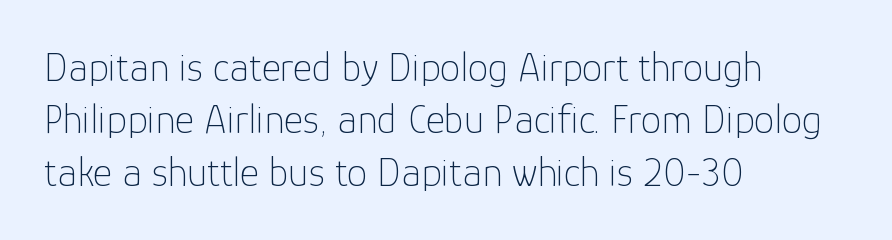
A typesetter would call this proportional, since set widths differ per character. Whoever set this chose a conventional vertical rhythm. The paragraph has a hard left edge and a soft right edge. The type family on display is of the sans-serif kind. Lines of text with bare space underneath. The weight tops out at a normal text grade.
